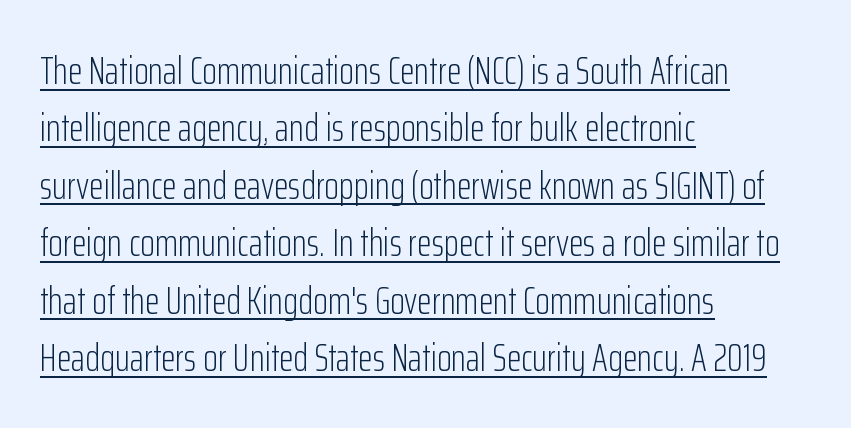
The type family on display is of the sans-serif kind. Unbolded letterforms with no extra heft. A continuous stroke trails under the words, as in a hyperlink. The lettering holds an erect, upright posture throughout. All the whitespace from short lines collects on the right.
